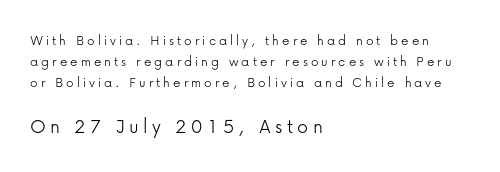
The image shows 22 px text type, upright; set left-aligned, normal line spacing (1.41x), unusually wide letter spacing (+0.2 em), not underlined; the second (bottom) block is 1.47x larger.
